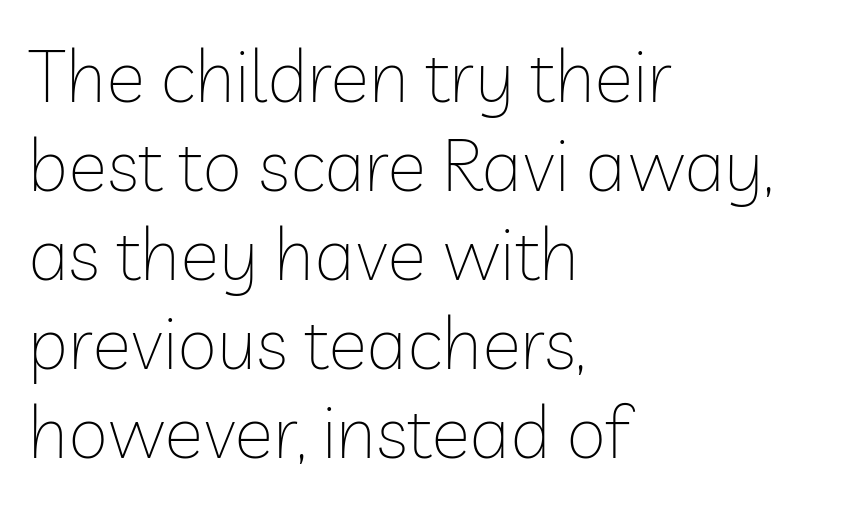
{"serif": "no", "italic": "no", "bold": "no", "weight": "thin", "width": "normal", "stroke_contrast": "low", "x_height": "medium", "monospaced": "no", "underline": "no", "align": "left", "line_spacing_ratio": 1.22, "letter_spacing": "normal", "letter_spacing_em": 0.0, "glyph_px": 73}
